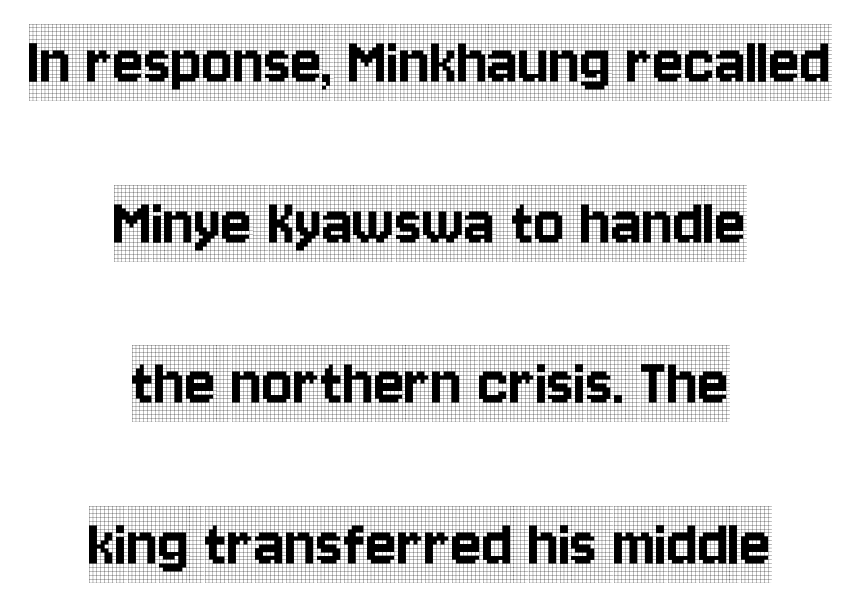
Whoever set this chose breathing room over compactness in the vertical rhythm. No word sits above an underline. Spacing verdict: proportional, widths tailored to each character. Layout note: lines centered.
